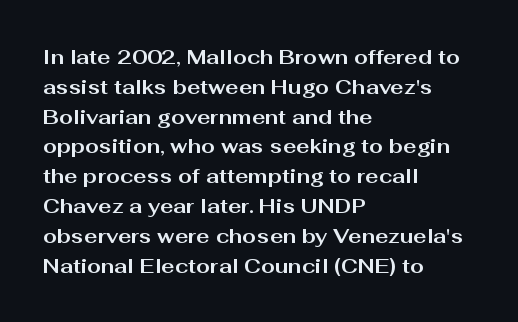
{"italic": "no", "bold": "yes", "underline": "no", "align": "left", "line_spacing": "normal", "line_spacing_ratio": 1.49, "letter_spacing": "normal", "letter_spacing_em": 0.0, "glyph_px": 20}
